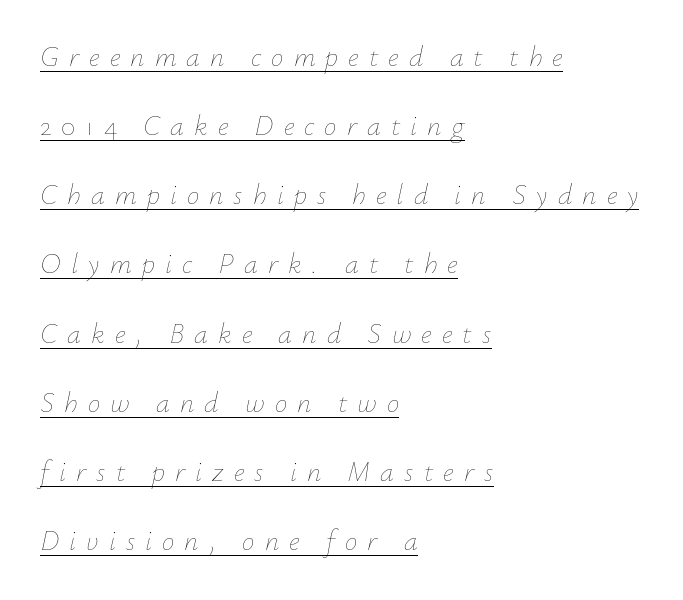
Bold? No — there's no thickening of the strokes. Each letter keeps its own natural width here, so spacing adapts to shape. The sample's only ornament is a line tracing under the words. If you drew a ruler down the left edge, every line would touch it.
